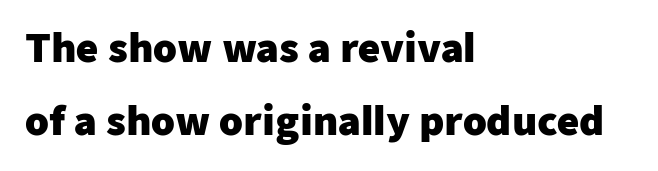
Q: Is the text bold? A: Yes.
Q: Is the text italic (slanted)? A: No, it is upright.
Q: Is the typeface a serif or a sans-serif typeface? A: Sans-serif.
Q: Is the text underlined? A: No.
Q: How is the paragraph aligned? A: Left-aligned.
Q: Is the spacing between letters normal or unusually wide? A: Normal.
Q: Is the spacing between lines tight, normal or loose? A: Loose.
Q: Width (condensed, normal, or wide)? A: Normal.
Q: Stroke contrast? A: Low.
Q: x-height? A: Medium.
Q: Monospaced? A: No.
